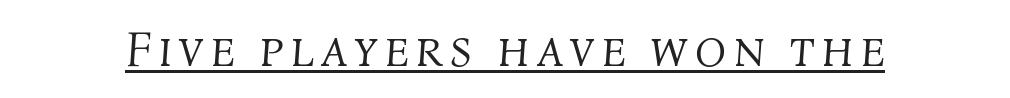
{"italic": "yes", "lean": "right", "slant_degrees": 4, "bold": "no", "weight": "light", "width": "normal", "stroke_contrast": "medium", "x_height": "medium", "monospaced": "no", "underline": "yes", "glyph_px": 51}
